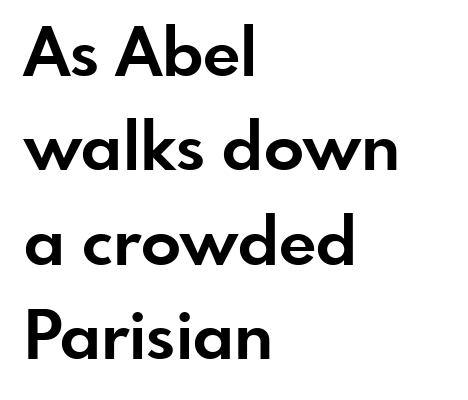
Rows of type keep a routine distance in the vertical direction. Stroke terminals: plain, sans-serif. Nobody drew a line under any word here. As a designer I'd log this as weight 700, bold.
